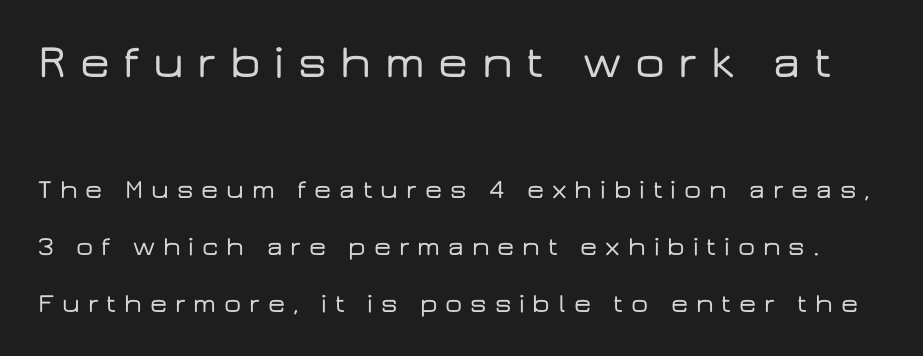
The image shows 47 px wide sans-serif type, upright; set loose line spacing (2.11x), unusually wide letter spacing (+0.29 em), not underlined; the first (top) block is 1.74x larger; low stroke contrast and a medium x-height.
